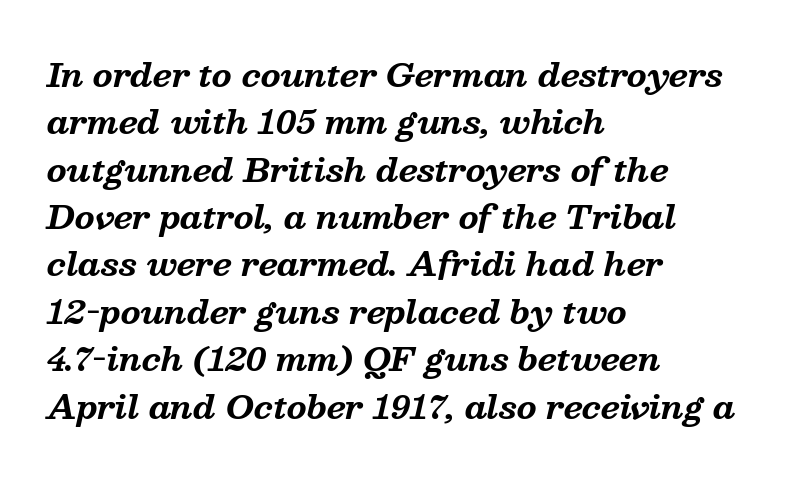
{"serif": "yes", "italic": "yes", "lean": "right", "slant_degrees": 13, "bold": "yes", "weight": "bold", "width": "normal", "stroke_contrast": "medium", "x_height": "medium", "monospaced": "no", "underline": "no", "align": "left", "line_spacing": "normal", "line_spacing_ratio": 1.48, "letter_spacing": "normal", "letter_spacing_em": 0.0, "glyph_px": 32}
